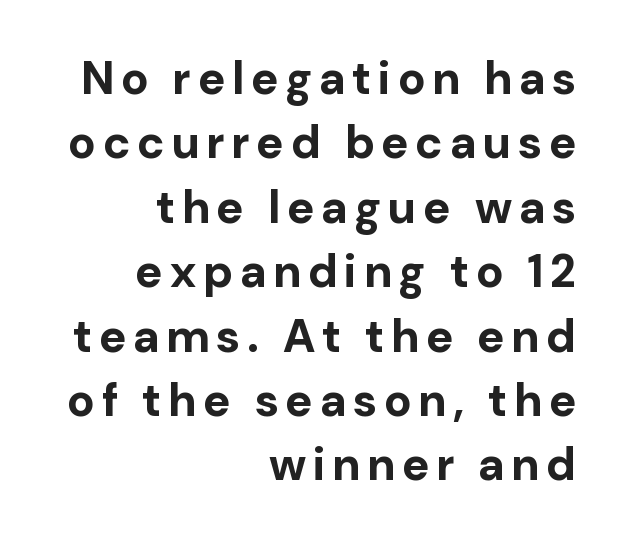
The image shows 46 px bold sans-serif type, upright; set right-aligned, normal line spacing (1.4x), not underlined; low stroke contrast and a medium x-height.
